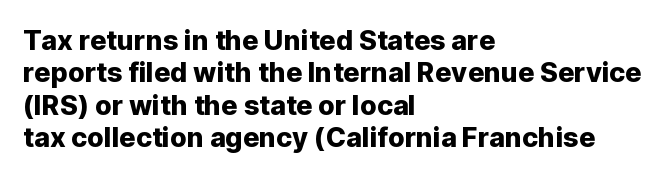
The image shows 27 px text type, upright; set left-aligned, line spacing 1.2x, normal letter spacing, not underlined.
